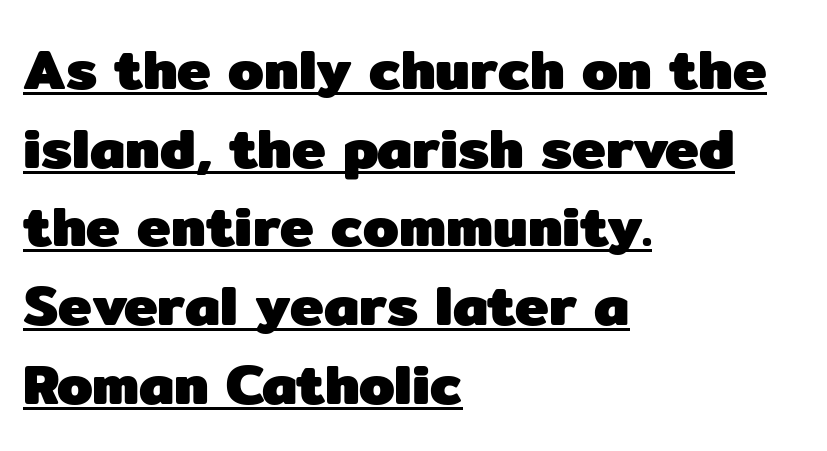
The glyphs in this specimen are sans serif. Is the letter spacing exaggerated? No — it looks like the ordinary default. Is this a fixed-width face? No — the glyphs have proportional, varying widths. Thick stems and heavy bowls — unmistakably bold. Beneath each row of characters lies a ruled line.
